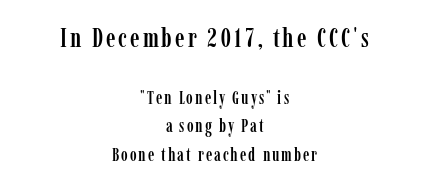
{"italic": "no", "underline": "no", "align": "center", "line_spacing": "normal", "line_spacing_ratio": 1.59, "larger_block": "first", "size_ratio": 1.5, "glyph_px": 27}
